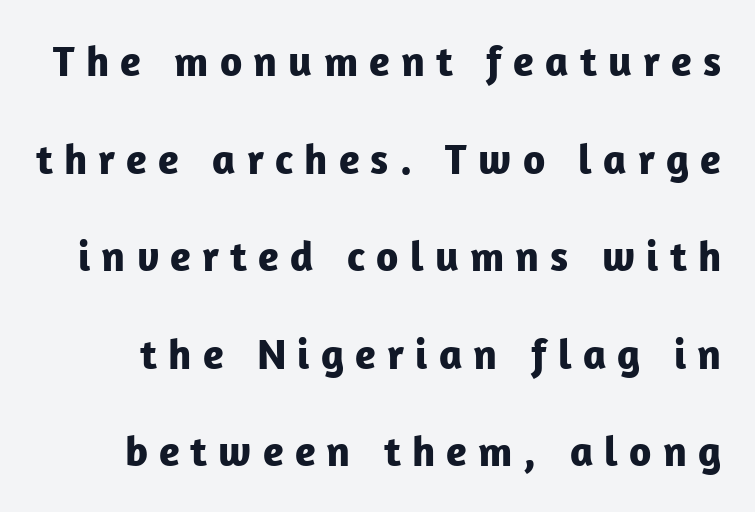
{"serif": "no", "italic": "no", "bold": "yes", "weight": "bold", "width": "normal", "stroke_contrast": "low", "x_height": "medium", "monospaced": "no", "underline": "no", "line_spacing": "loose", "line_spacing_ratio": 2.27, "letter_spacing": "wide", "letter_spacing_em": 0.26, "glyph_px": 43}
